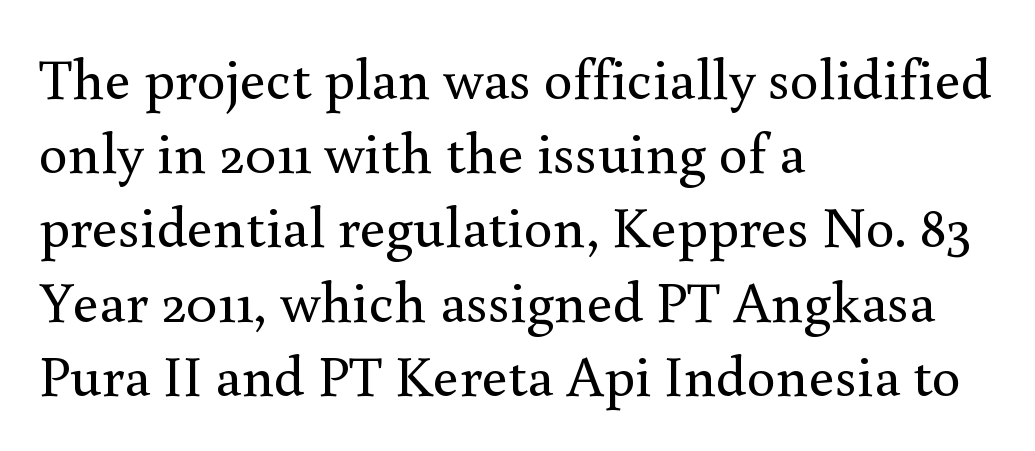
Is this a heavy cut? Hardly; it is regular or lighter. Unlike a clean sans, this face finishes its strokes with serifs. The baseline area is clear. The designer left line spacing at the default. Default kerning and tracking; the words read as compact shapes. Do the characters align in a grid? No, the font is proportional.
